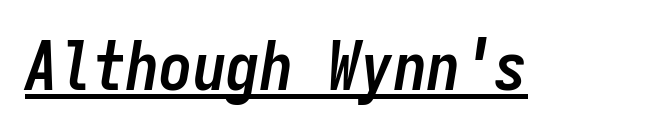
Looks like terminal output: every glyph gets an equal slot. This sample uses an oblique cut, with every glyph tilted off the vertical. Heavy, bold letterforms. What stands out about the letter spacing? Nothing — it is the standard amount. Descenders here cross a horizontal rule under the line.
